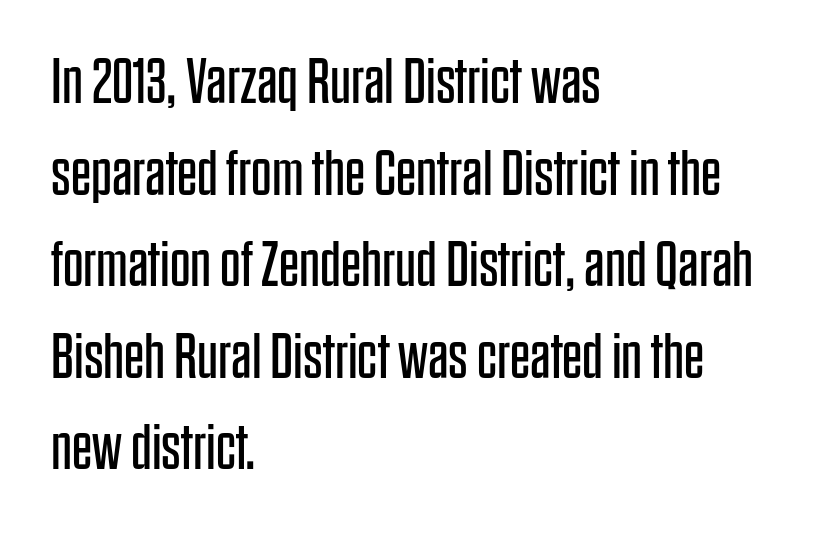
This sample uses a sans-serif face. The string is rendered with underlining switched off. A typesetter would call this leading conventional body-copy spacing. Caption: standard tracking, unaltered. The font's upright variant was chosen for this text.
